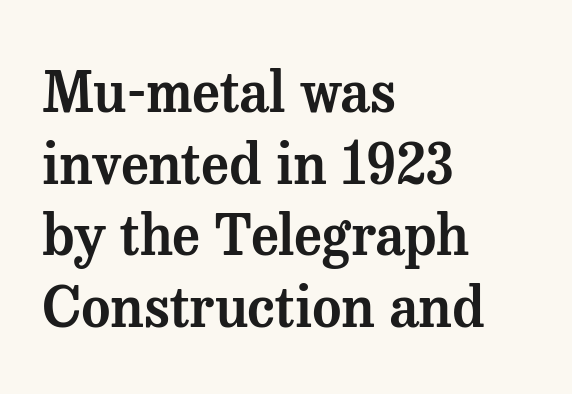
The image shows 56 px serif type, upright; set left-aligned, normal line spacing (1.28x), normal letter spacing, not underlined; medium stroke contrast and a medium x-height.
